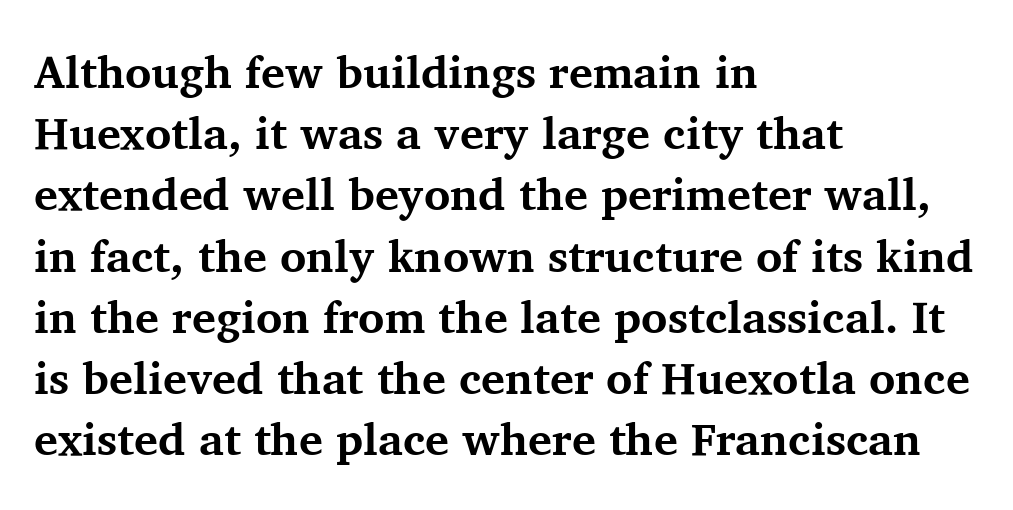
Q: Is the text bold? A: Yes.
Q: Is the text italic (slanted)? A: No, it is upright.
Q: Is the typeface a serif or a sans-serif typeface? A: Serif.
Q: Is the text underlined? A: No.
Q: How is the paragraph aligned? A: Left-aligned.
Q: Is the spacing between letters normal or unusually wide? A: Normal.
Q: Is the spacing between lines tight, normal or loose? A: Normal.
Q: Width (condensed, normal, or wide)? A: Normal.
Q: Stroke contrast? A: Medium.
Q: x-height? A: Medium.
Q: Monospaced? A: No.
